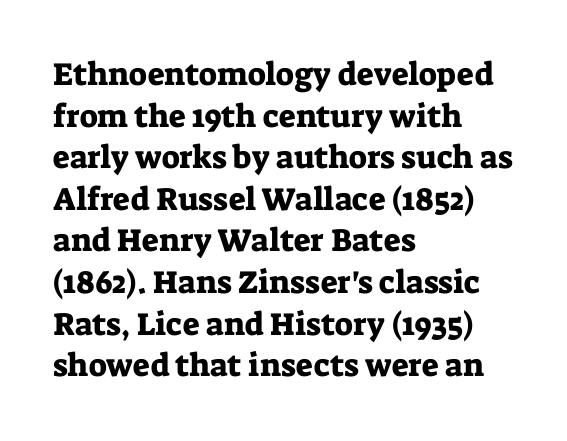
The image shows 32 px serif type, upright; set left-aligned, normal line spacing (1.3x), normal letter spacing, not underlined; low stroke contrast and a medium x-height.
